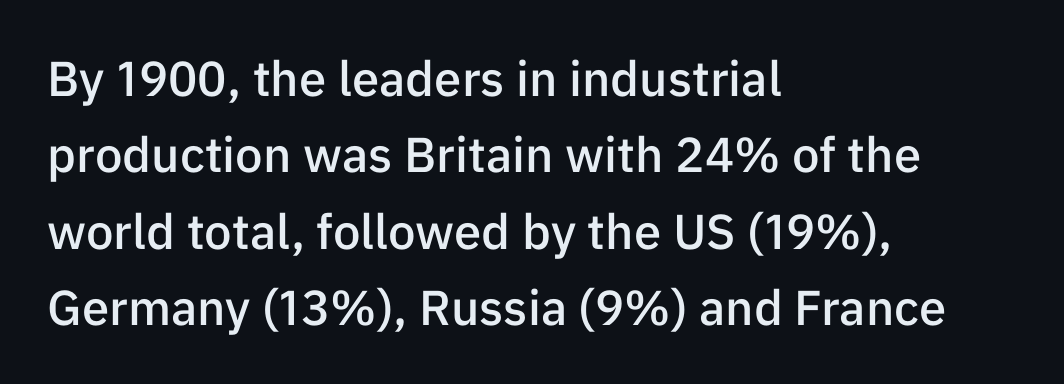
{"serif": "no", "italic": "no", "bold": "semi", "weight": "semibold", "width": "normal", "stroke_contrast": "low", "x_height": "medium", "monospaced": "no", "underline": "no", "align": "left", "line_spacing": "normal", "line_spacing_ratio": 1.56, "letter_spacing": "normal", "letter_spacing_em": 0.0, "glyph_px": 49}
